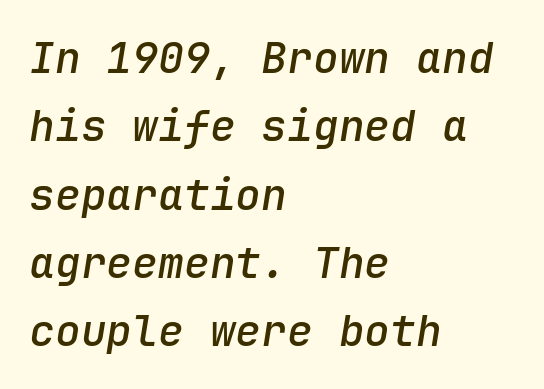
A somewhat darkened texture: the type is semibold rather than bold. A typesetter would call this monospace, since all characters share one set width. The string is rendered with underlining switched off. Students, observe: this is what conventionally led text looks like. You could call the tracking neutral — neither tight nor loose. Quick note: italic.
